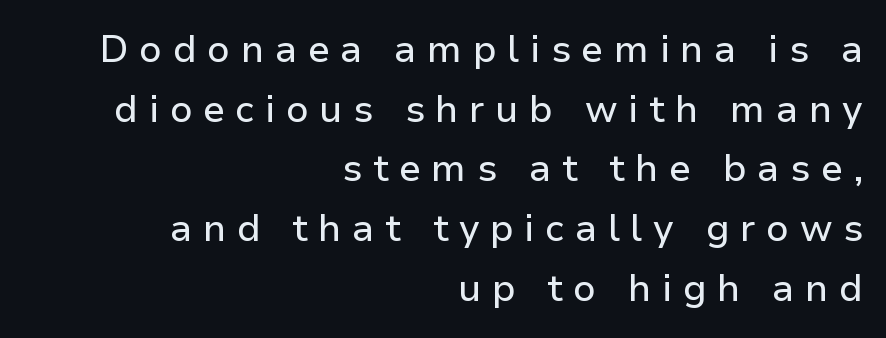
The image shows 38 px sans-serif type, upright; set right-aligned, normal line spacing (1.57x), unusually wide letter spacing (+0.28 em), not underlined; low stroke contrast and a medium x-height.
